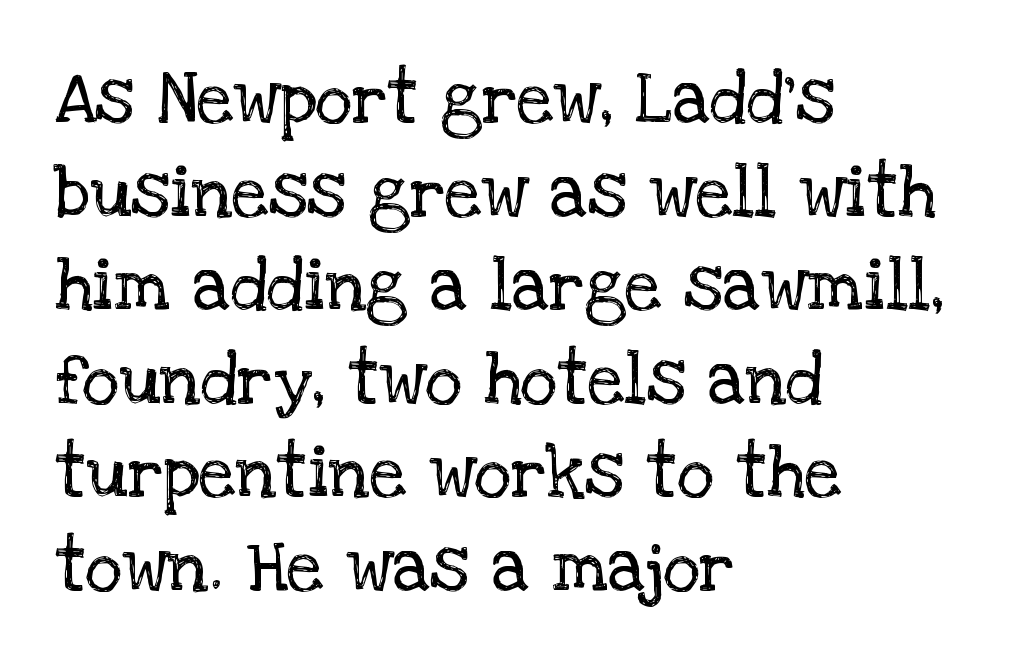
The image shows 72 px regular-weight serif type, upright; set left-aligned, normal line spacing (1.3x), normal letter spacing, not underlined; low stroke contrast and a large x-height.
